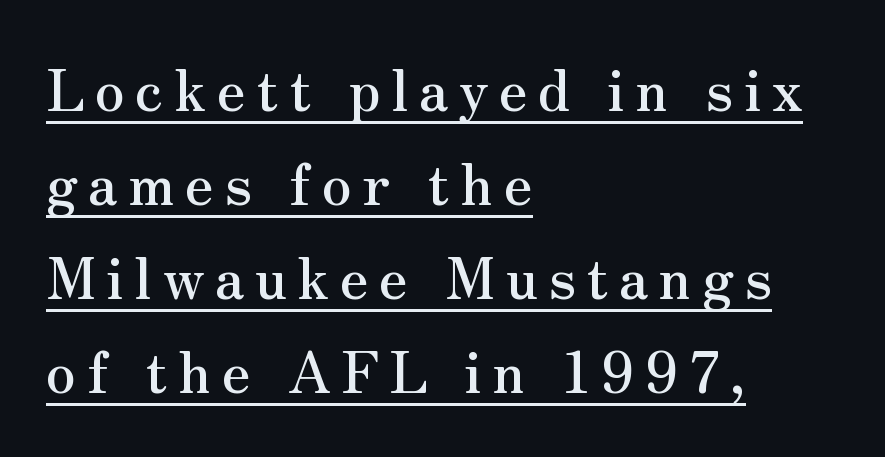
The image shows 56 px serif type, upright; set left-aligned, normal line spacing (1.68x), underlined; medium stroke contrast and a small x-height.
